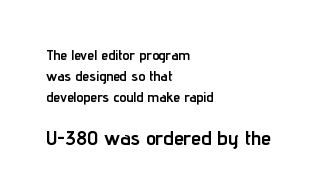
{"italic": "no", "bold": "yes", "underline": "no", "align": "left", "line_spacing": "normal", "line_spacing_ratio": 1.5, "letter_spacing": "normal", "letter_spacing_em": 0.0, "larger_block": "second", "size_ratio": 1.43, "glyph_px": 20}
